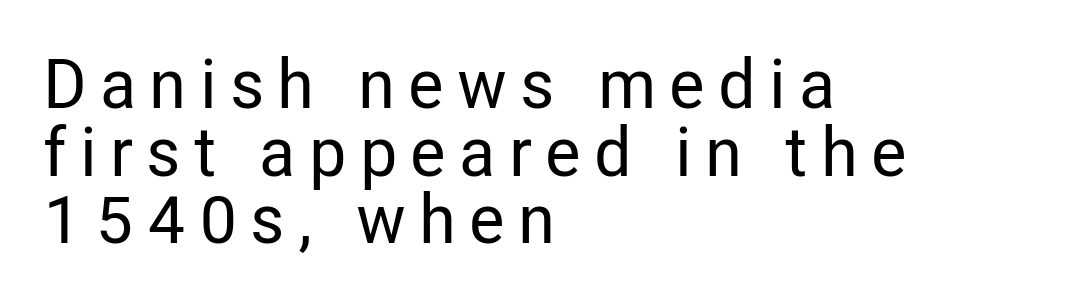
{"serif": "no", "italic": "no", "width": "condensed", "stroke_contrast": "low", "x_height": "medium", "monospaced": "no", "underline": "no", "align": "left", "line_spacing": "tight", "line_spacing_ratio": 0.98, "glyph_px": 69}
